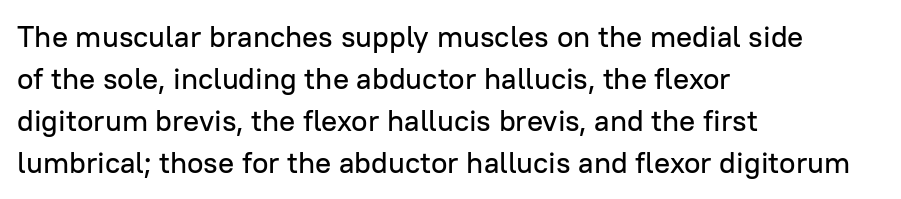
The glyphs in this specimen are sans serif. The lettering holds an erect, upright posture throughout. These lines are set flush left with a ragged right edge. How would I describe the line gaps? Plain and ordinary. These lines are rendered in a variable-pitch font.
